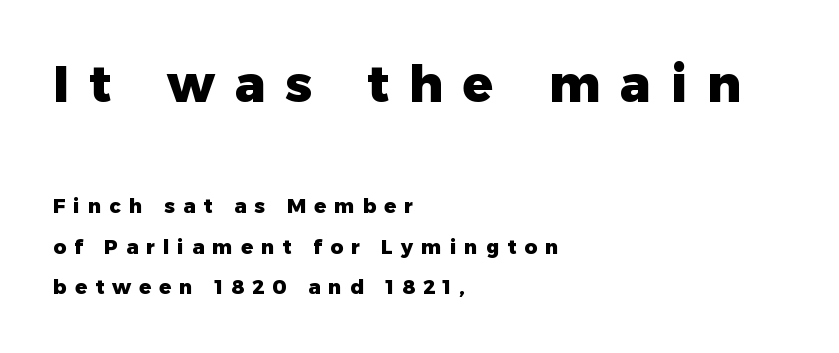
The image shows 50 px heavy sans-serif type, upright; set left-aligned, loose line spacing (2.01x), unusually wide letter spacing (+0.4 em), not underlined; the first (top) block is 2.5x larger; low stroke contrast and a medium x-height.
